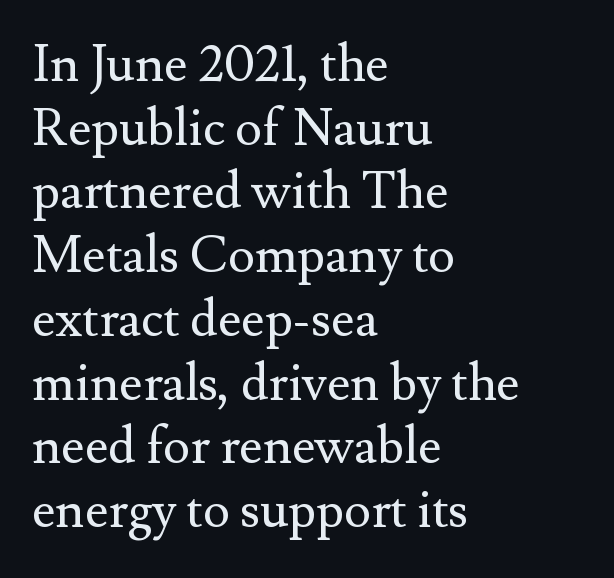
{"serif": "yes", "italic": "no", "bold": "no", "weight": "regular", "width": "normal", "stroke_contrast": "medium", "x_height": "small", "monospaced": "no", "underline": "no", "align": "left", "line_spacing": "normal", "line_spacing_ratio": 1.25, "letter_spacing": "normal", "letter_spacing_em": 0.0, "glyph_px": 51}
